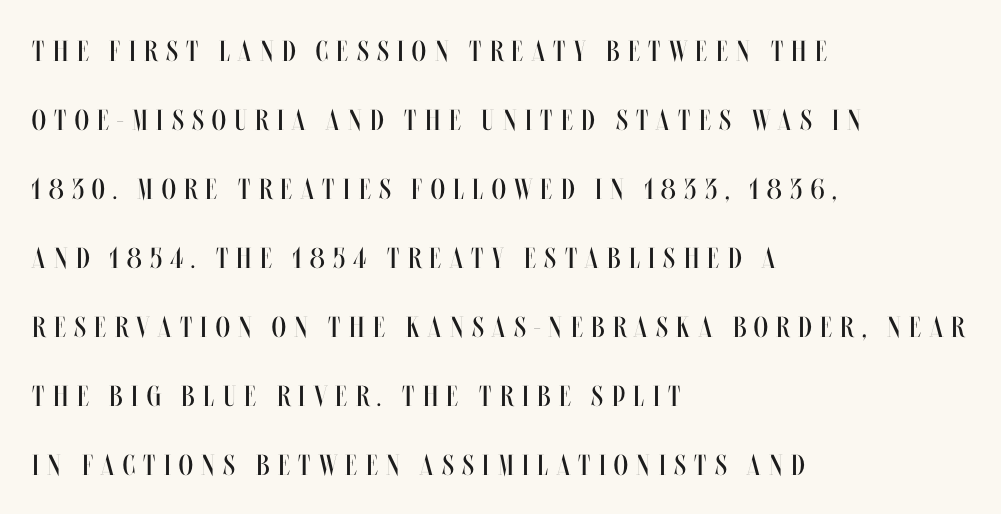
The image shows 29 px regular-weight, condensed type, upright; set left-aligned, loose line spacing (2.38x), unusually wide letter spacing (+0.29 em), not underlined; medium stroke contrast and a large x-height.
